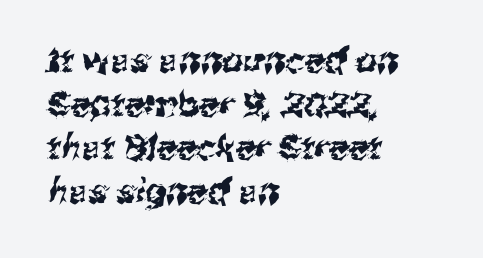
Q: Is the typeface a serif or a sans-serif typeface? A: Sans-serif.
Q: Is the text underlined? A: No.
Q: How is the paragraph aligned? A: Left-aligned.
Q: Is the spacing between letters normal or unusually wide? A: Normal.
Q: Is the spacing between lines tight, normal or loose? A: Normal.
Q: Width (condensed, normal, or wide)? A: Normal.
Q: Stroke contrast? A: Medium.
Q: x-height? A: Medium.
Q: Monospaced? A: No.
